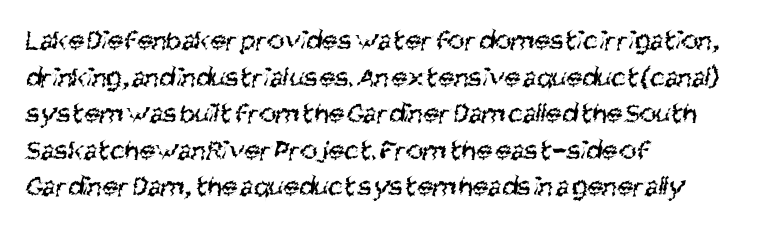
Q: Is the text bold? A: No.
Q: Is the typeface a serif or a sans-serif typeface? A: Sans-serif.
Q: Is the text underlined? A: No.
Q: How is the paragraph aligned? A: Left-aligned.
Q: Is the spacing between letters normal or unusually wide? A: Normal.
Q: Is the spacing between lines tight, normal or loose? A: Normal.
Q: Width (condensed, normal, or wide)? A: Condensed.
Q: Stroke contrast? A: Medium.
Q: x-height? A: Large.
Q: Monospaced? A: No.
